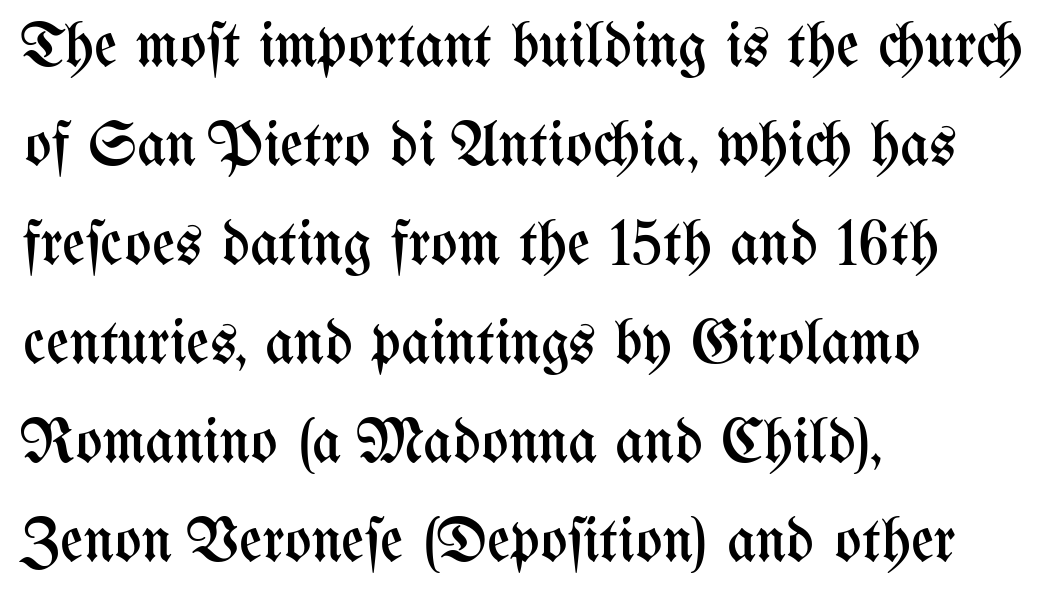
{"italic": "no", "bold": "no", "weight": "regular", "width": "condensed", "stroke_contrast": "medium", "x_height": "medium", "monospaced": "no", "underline": "no", "align": "left", "line_spacing": "normal", "line_spacing_ratio": 1.57, "letter_spacing": "normal", "letter_spacing_em": 0.0, "glyph_px": 63}
